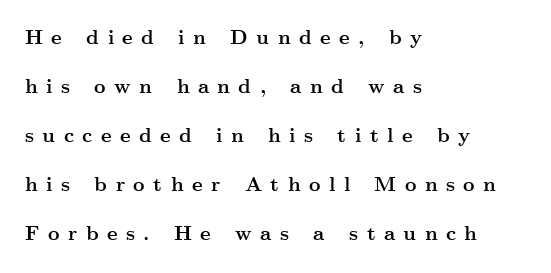
{"italic": "no", "bold": "yes", "underline": "no", "align": "left", "line_spacing": "loose", "line_spacing_ratio": 2.45, "letter_spacing": "wide", "letter_spacing_em": 0.42, "glyph_px": 20}
